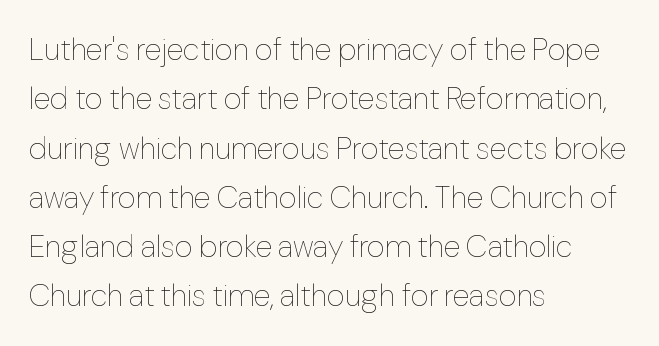
Q: Is the text bold? A: No.
Q: Is the text italic (slanted)? A: No, it is upright.
Q: Is the text underlined? A: No.
Q: How is the paragraph aligned? A: Left-aligned.
Q: Is the spacing between letters normal or unusually wide? A: Normal.
Q: Is the spacing between lines tight, normal or loose? A: Normal.
Q: Width (condensed, normal, or wide)? A: Normal.
Q: Stroke contrast? A: Low.
Q: x-height? A: Medium.
Q: Monospaced? A: No.
